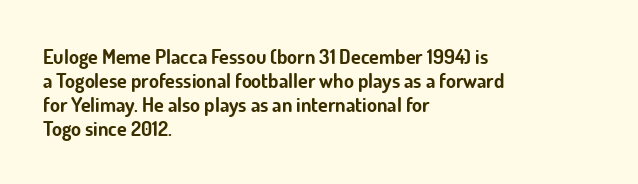
{"italic": "no", "bold": "yes", "underline": "no", "align": "left", "line_spacing_ratio": 1.2, "letter_spacing": "normal", "letter_spacing_em": 0.0, "glyph_px": 20}
